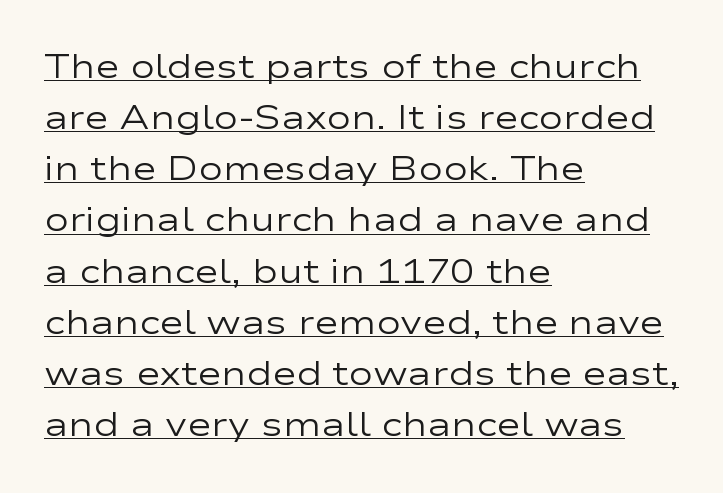
Q: Is the text bold? A: No.
Q: Is the text italic (slanted)? A: No, it is upright.
Q: Is the typeface a serif or a sans-serif typeface? A: Sans-serif.
Q: Is the text underlined? A: Yes.
Q: How is the paragraph aligned? A: Left-aligned.
Q: Is the spacing between letters normal or unusually wide? A: Normal.
Q: Is the spacing between lines tight, normal or loose? A: Normal.
Q: Width (condensed, normal, or wide)? A: Wide.
Q: Stroke contrast? A: Low.
Q: x-height? A: Medium.
Q: Monospaced? A: No.
